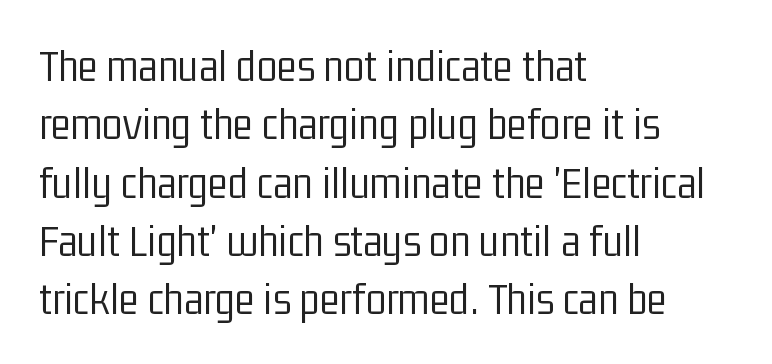
The horizontal fit of the characters is conventional and even. Look at the bottom of the vertical strokes: they stop flat, with no serifs. Each letter keeps its own natural width here, so spacing adapts to shape. These lines stack with their left ends in a neat column. Letters rest on an invisible, unmarked baseline. No extra ink here — the face is not bold.
